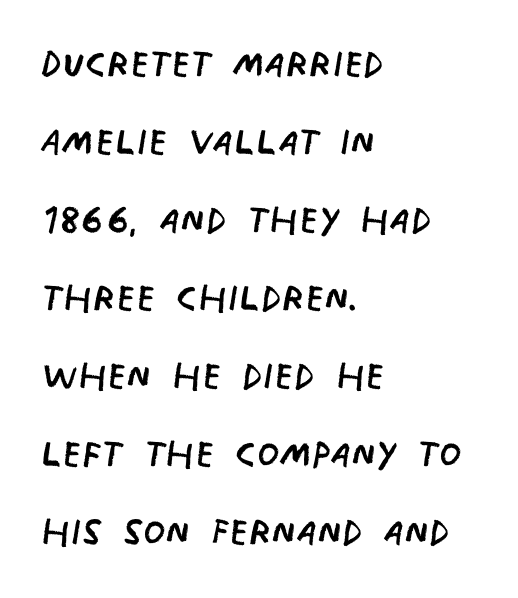
Q: Is the text bold? A: No.
Q: Is the typeface a serif or a sans-serif typeface? A: Sans-serif.
Q: Is the text underlined? A: No.
Q: How is the paragraph aligned? A: Left-aligned.
Q: Is the spacing between letters normal or unusually wide? A: Normal.
Q: Is the spacing between lines tight, normal or loose? A: Normal.
Q: Width (condensed, normal, or wide)? A: Condensed.
Q: Stroke contrast? A: Low.
Q: x-height? A: Large.
Q: Monospaced? A: No.
